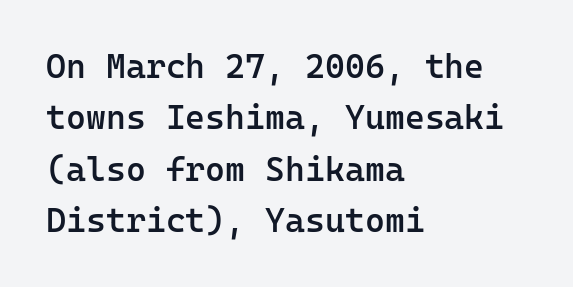
{"serif": "no", "italic": "no", "bold": "semi", "weight": "semibold", "width": "normal", "stroke_contrast": "low", "x_height": "medium", "monospaced": "yes", "underline": "no", "align": "left", "line_spacing": "normal", "line_spacing_ratio": 1.51, "letter_spacing": "normal", "letter_spacing_em": 0.0, "glyph_px": 34}
